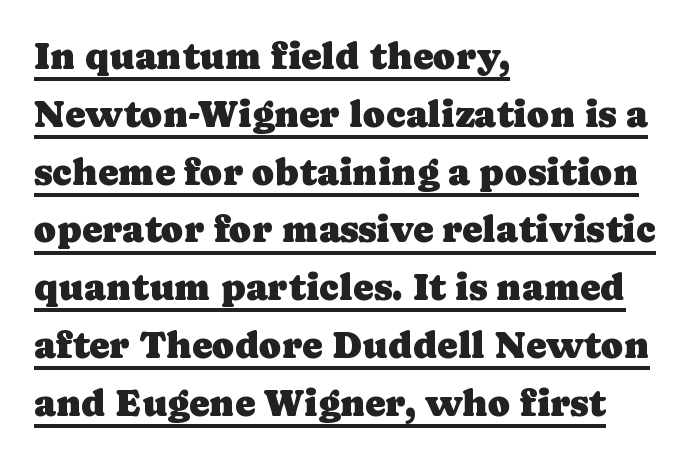
The image shows 38 px serif type, upright; set left-aligned, normal line spacing (1.52x), normal letter spacing, underlined; low stroke contrast and a medium x-height.
